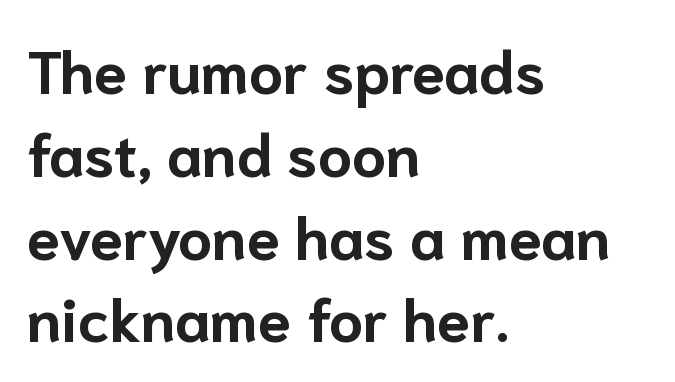
Students, this is bold: see how much ink each stroke carries. Character widths vary here, with narrow letters taking less room than wide ones. Each line starts at the same left margin while the right side varies. Honestly, there is no underline to notice here at all. The face used here is rendered with its standard letterfit. Compared with typical paragraphs, the rows here are spaced about the same.
